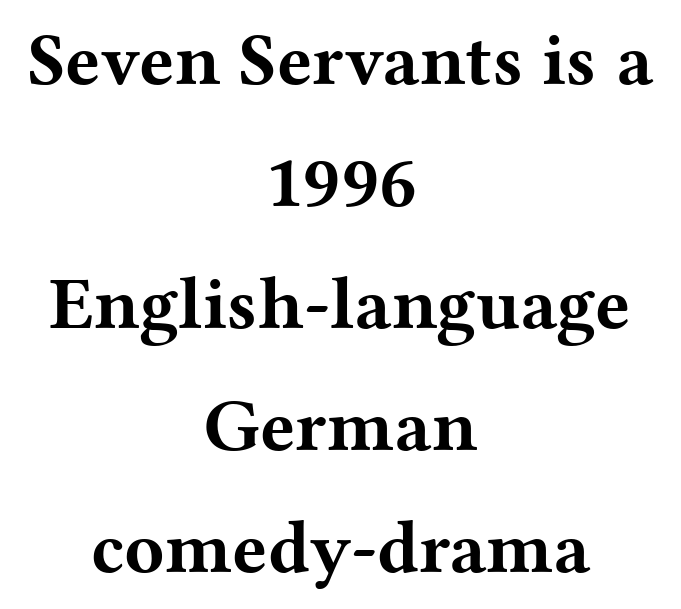
The line-height multiplier appears to be the usual default. Reading down the block, each line starts at a different indent, mirrored at its end. Observe the ordinary spacing: letters are neighbours, not strangers. This is serif lettering, the kind often seen in printed books. Check the space under the baseline: it is left empty. The rendering uses natural spacing where letterforms have individual widths.
